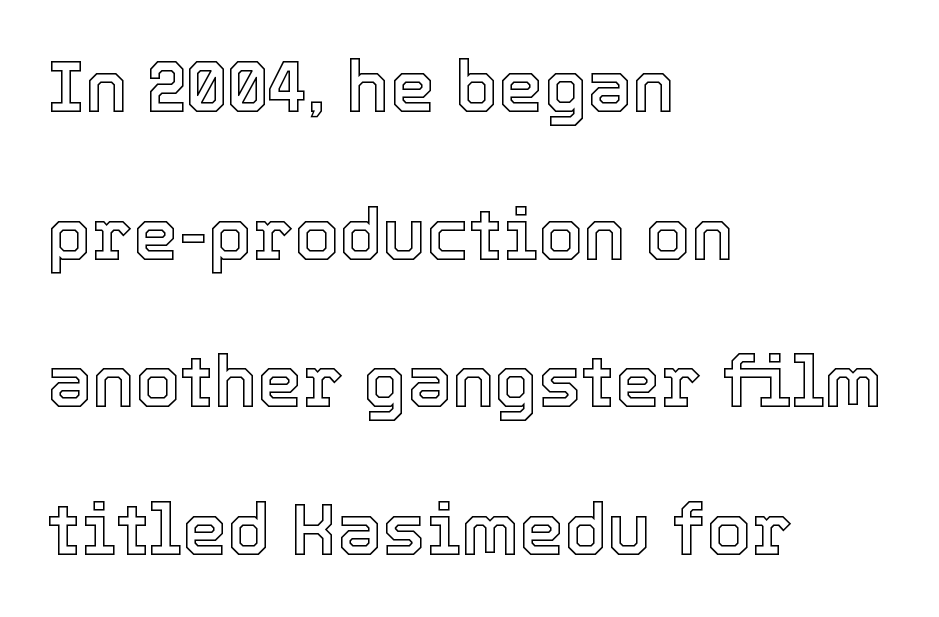
Unmarked baselines from the first word to the last. In terms of letterspacing, this is plain default setting. The space between consecutive lines is lavish. Character widths vary here, with narrow letters taking less room than wide ones. It's the straight-up-and-down kind of type.
